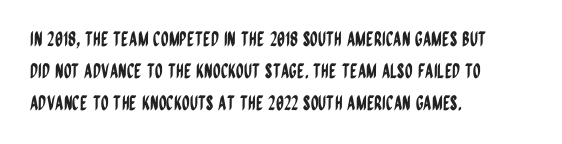
The image shows 20 px text type, upright; set left-aligned, normal line spacing (1.59x), normal letter spacing, not underlined.
